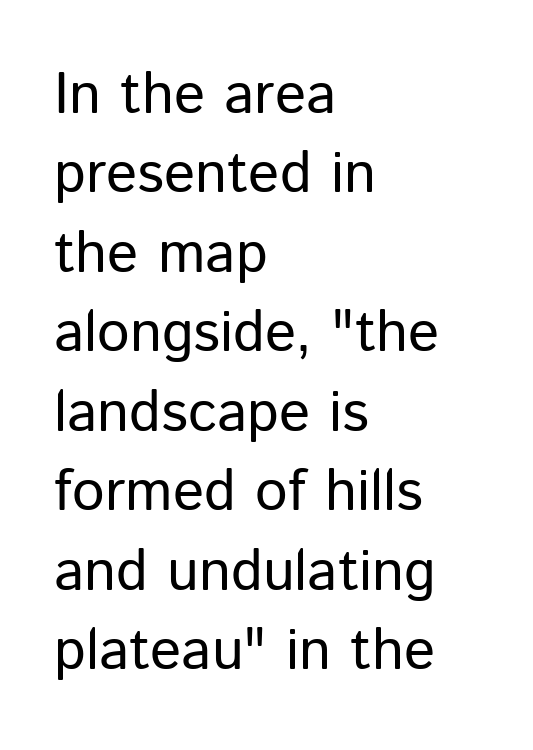
Each line starts at the same left margin while the right side varies. The letterforms sit at book weight or below. Is there any slant? The stems are plumb. Clear beneath every line of the passage. Inter-character spacing is left at the font's built-in metrics.
